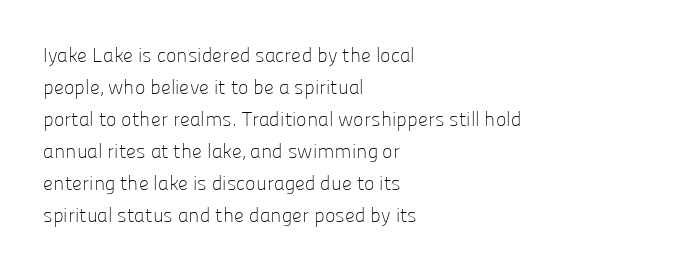
The image shows 20 px text type, upright; set left-aligned, normal line spacing (1.6x), normal letter spacing, not underlined.
